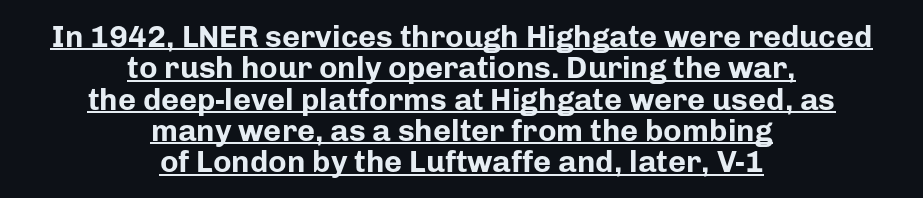
The image shows 31 px bold sans-serif type, upright; set centered, tight line spacing (1.01x), normal letter spacing, underlined; low stroke contrast and a medium x-height.
